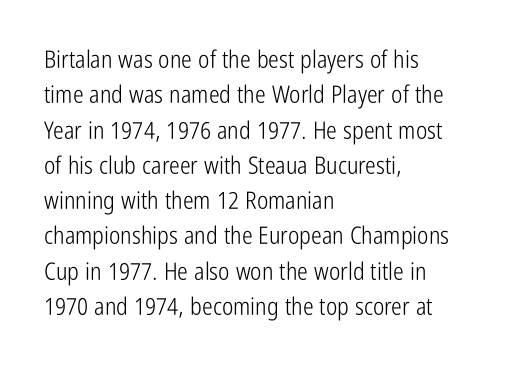
{"italic": "no", "bold": "no", "underline": "no", "align": "left", "line_spacing": "normal", "line_spacing_ratio": 1.47, "letter_spacing": "normal", "letter_spacing_em": 0.0, "glyph_px": 24}
